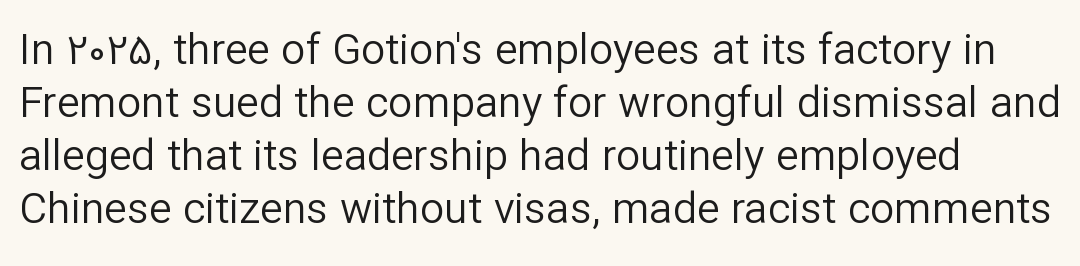
{"serif": "no", "italic": "no", "bold": "no", "weight": "regular", "width": "normal", "stroke_contrast": "low", "x_height": "medium", "monospaced": "no", "underline": "no", "line_spacing_ratio": 1.23, "letter_spacing": "normal", "letter_spacing_em": 0.0, "glyph_px": 43}
